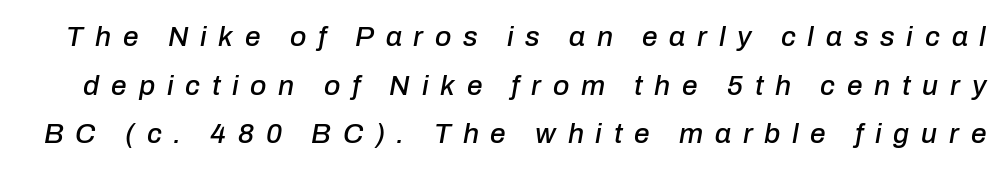
Q: Is the text italic (slanted)? A: Yes, it leans right by about 10 degrees.
Q: Is the text underlined? A: No.
Q: Is the spacing between letters normal or unusually wide? A: Unusually wide.
Q: Width (condensed, normal, or wide)? A: Normal.
Q: Stroke contrast? A: Low.
Q: x-height? A: Medium.
Q: Monospaced? A: No.
